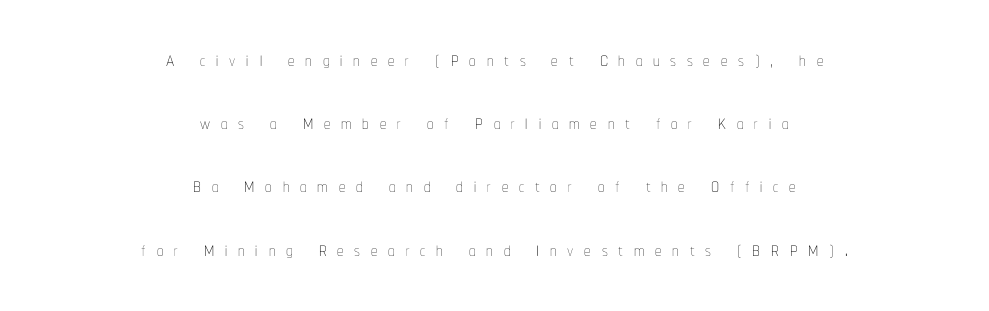
A centered setting, common on invitations and titles, is used for this passage. This sample uses an upright cut, with every glyph sitting square on the baseline. The line-height multiplier appears high, well above default. The baseline area is clear.
